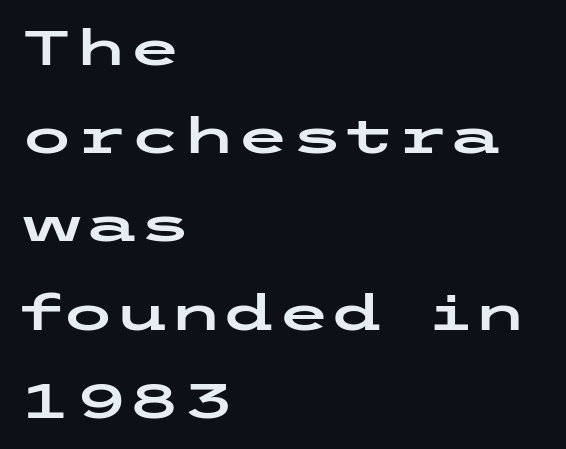
{"serif": "no", "italic": "no", "width": "wide", "stroke_contrast": "low", "x_height": "medium", "underline": "no", "align": "left", "line_spacing_ratio": 1.8, "letter_spacing": "normal", "letter_spacing_em": 0.0, "glyph_px": 49}
